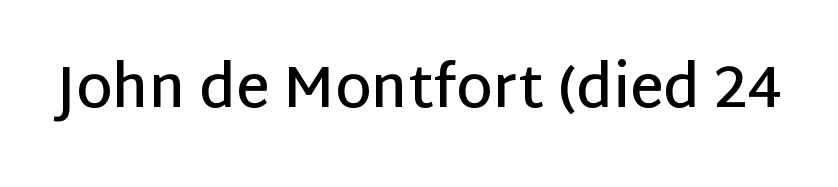
The image shows 58 px semibold sans-serif type, upright; set normal letter spacing, not underlined; low stroke contrast and a large x-height.
